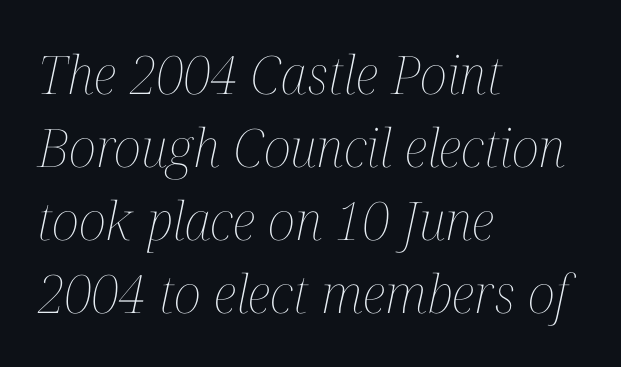
{"italic": "yes", "lean": "right", "slant_degrees": 12, "bold": "no", "weight": "thin", "width": "condensed", "stroke_contrast": "medium", "x_height": "medium", "monospaced": "no", "underline": "no", "align": "left", "line_spacing": "normal", "line_spacing_ratio": 1.38, "letter_spacing": "normal", "letter_spacing_em": 0.0, "glyph_px": 53}
